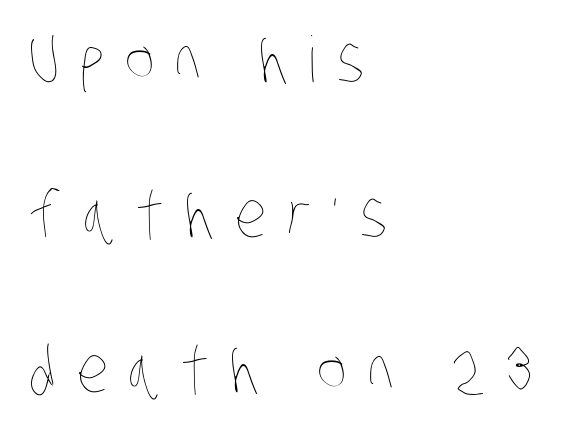
The image shows 63 px thin, condensed type; set left-aligned, loose line spacing (2.46x), unusually wide letter spacing (+0.33 em), not underlined; low stroke contrast and a large x-height.
